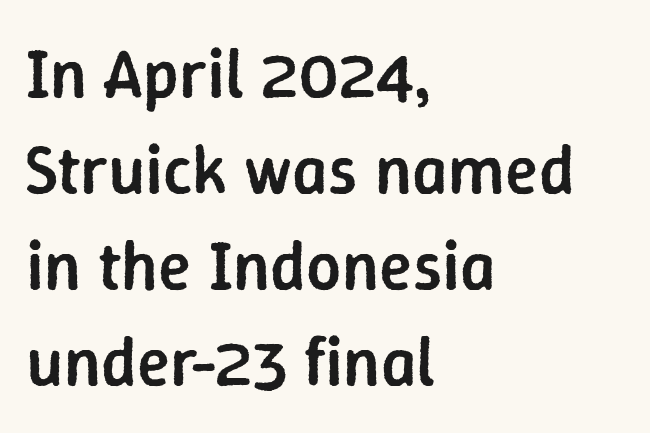
Q: Is the text bold? A: Semi-bold.
Q: Is the text italic (slanted)? A: No, it is upright.
Q: Is the typeface a serif or a sans-serif typeface? A: Sans-serif.
Q: Is the text underlined? A: No.
Q: How is the paragraph aligned? A: Left-aligned.
Q: Is the spacing between letters normal or unusually wide? A: Normal.
Q: Is the spacing between lines tight, normal or loose? A: Normal.
Q: Width (condensed, normal, or wide)? A: Normal.
Q: Stroke contrast? A: Low.
Q: x-height? A: Medium.
Q: Monospaced? A: No.
